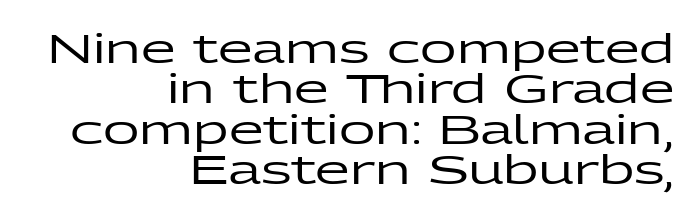
Q: Is the text italic (slanted)? A: No, it is upright.
Q: Is the typeface a serif or a sans-serif typeface? A: Sans-serif.
Q: Is the text underlined? A: No.
Q: How is the paragraph aligned? A: Right-aligned.
Q: Is the spacing between letters normal or unusually wide? A: Normal.
Q: Is the spacing between lines tight, normal or loose? A: Tight.
Q: Width (condensed, normal, or wide)? A: Wide.
Q: Stroke contrast? A: Low.
Q: x-height? A: Medium.
Q: Monospaced? A: No.
